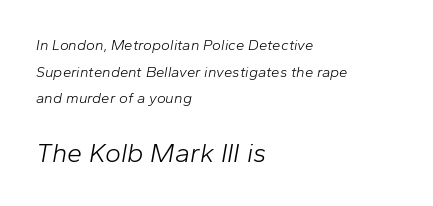
Q: Is the text bold? A: No.
Q: Is the text italic (slanted)? A: Yes, it leans right by about 10 degrees.
Q: Is the text underlined? A: No.
Q: How is the paragraph aligned? A: Left-aligned.
Q: Is the spacing between letters normal or unusually wide? A: Normal.
Q: Which block of text is set in a larger size, the first (top) or the second (bottom)? A: The second (bottom) one.
